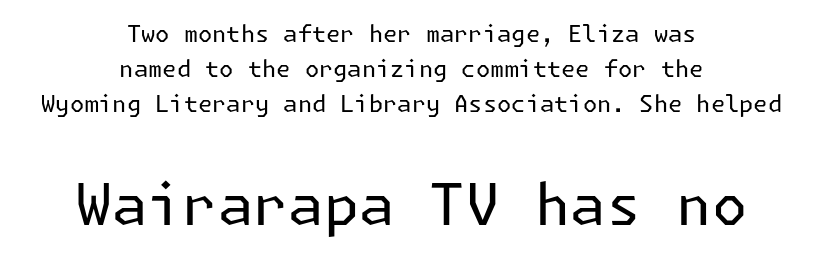
Nothing unusual about the tracking: characters are spaced as the font intends. Plain, unruled lines of type. The text was rendered using a sans face with plain stroke endings. The passage shown stacks its lines at a standard gap. Type size steps up from the first block to the second. Weight: regular or lighter.
